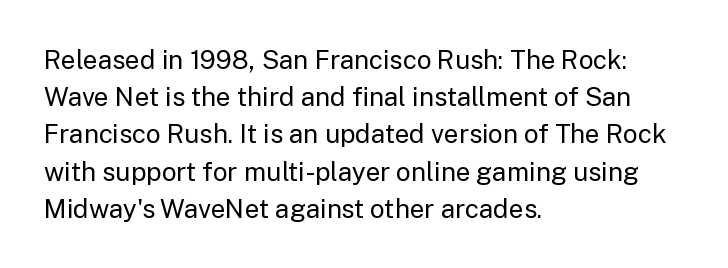
The rendering anchors every line to the left-hand side. A clean baseline with only descenders dipping below it. No chunkiness to these letters — they're not bold. Leading matches the norm, producing a regular column. Ascenders rise straight up at ninety degrees. Nobody touched the tracking dial on this one.
